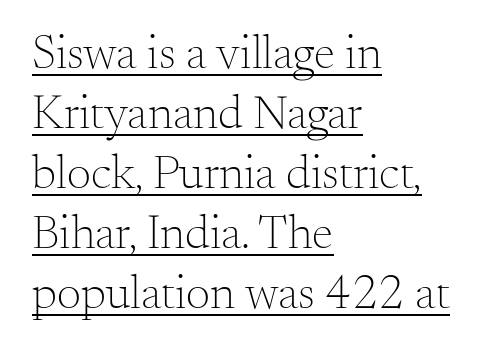
Q: Is the text bold? A: No.
Q: Is the text italic (slanted)? A: No, it is upright.
Q: Is the typeface a serif or a sans-serif typeface? A: Serif.
Q: Is the text underlined? A: Yes.
Q: How is the paragraph aligned? A: Left-aligned.
Q: Is the spacing between letters normal or unusually wide? A: Normal.
Q: Is the spacing between lines tight, normal or loose? A: Normal.
Q: Width (condensed, normal, or wide)? A: Normal.
Q: Stroke contrast? A: Medium.
Q: x-height? A: Small.
Q: Monospaced? A: No.
